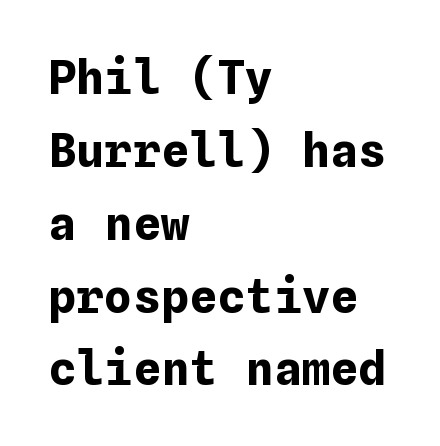
{"italic": "no", "bold": "yes", "weight": "bold", "width": "normal", "stroke_contrast": "low", "x_height": "medium", "underline": "no", "align": "left", "line_spacing": "normal", "line_spacing_ratio": 1.55, "letter_spacing": "normal", "letter_spacing_em": 0.0, "glyph_px": 47}
